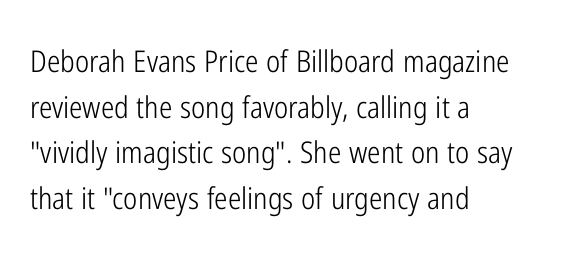
Q: Is the text bold? A: No.
Q: Is the text italic (slanted)? A: No, it is upright.
Q: Is the typeface a serif or a sans-serif typeface? A: Sans-serif.
Q: Is the text underlined? A: No.
Q: How is the paragraph aligned? A: Left-aligned.
Q: Is the spacing between letters normal or unusually wide? A: Normal.
Q: Is the spacing between lines tight, normal or loose? A: Normal.
Q: Width (condensed, normal, or wide)? A: Condensed.
Q: Stroke contrast? A: Low.
Q: x-height? A: Medium.
Q: Monospaced? A: No.
